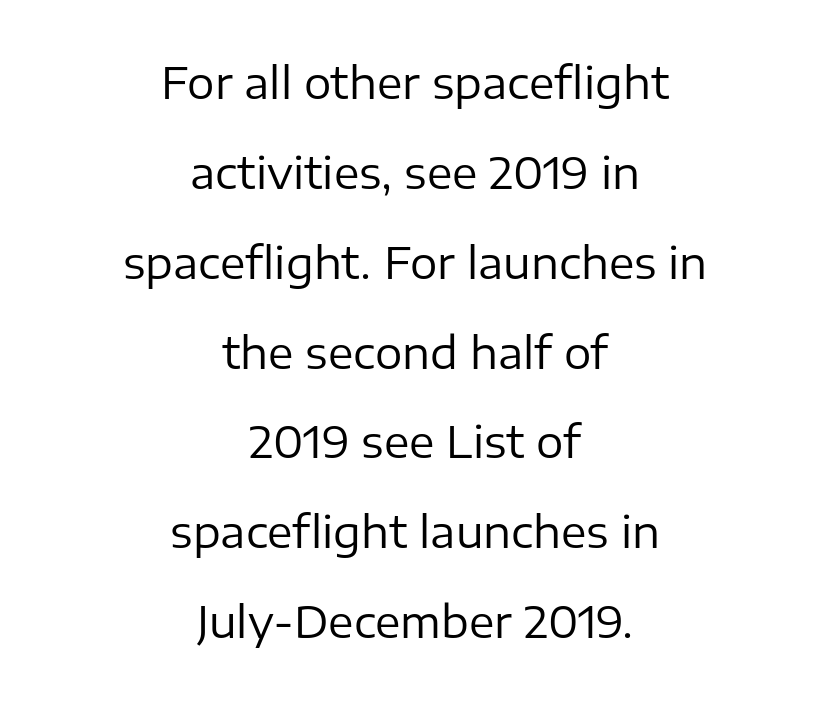
The horizontal fit of the characters is conventional and even. A roman cut, with each character standing at attention. Check where the strokes stop: nothing finishes them off — pure sans. Loosely led — the rows are spread out. The weight tops out at a normal text grade.
